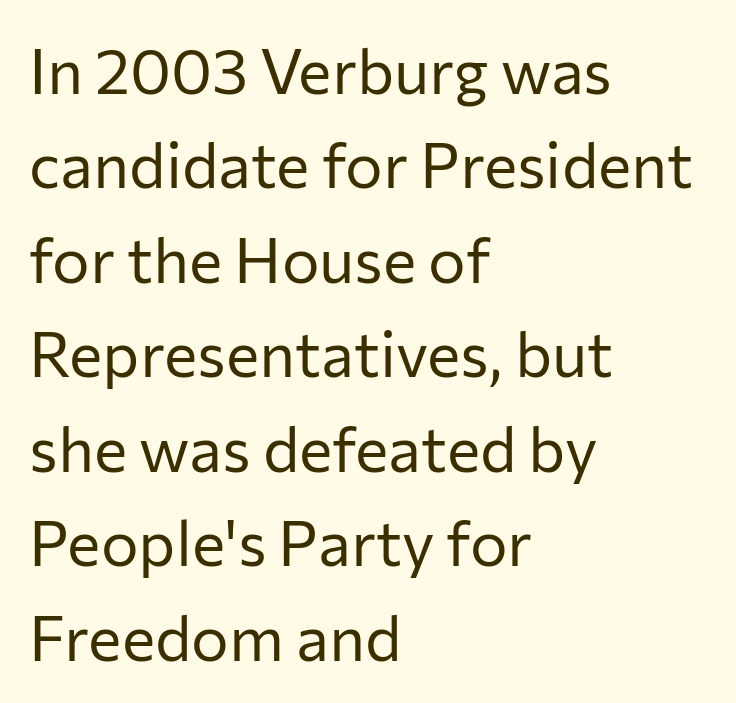
Each stroke keeps to a modest, everyday thickness or less. Each row of text sits above clean, open space. Is the block centered? No — it sits flush against the left margin. Characters follow at the spacing the type designer built in.
